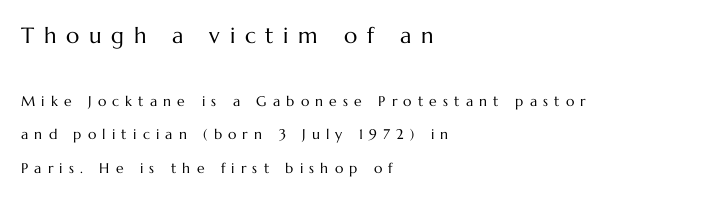
{"italic": "no", "bold": "no", "underline": "no", "align": "left", "line_spacing": "loose", "line_spacing_ratio": 2.41, "letter_spacing": "wide", "letter_spacing_em": 0.44, "larger_block": "first", "size_ratio": 1.57, "glyph_px": 22}
